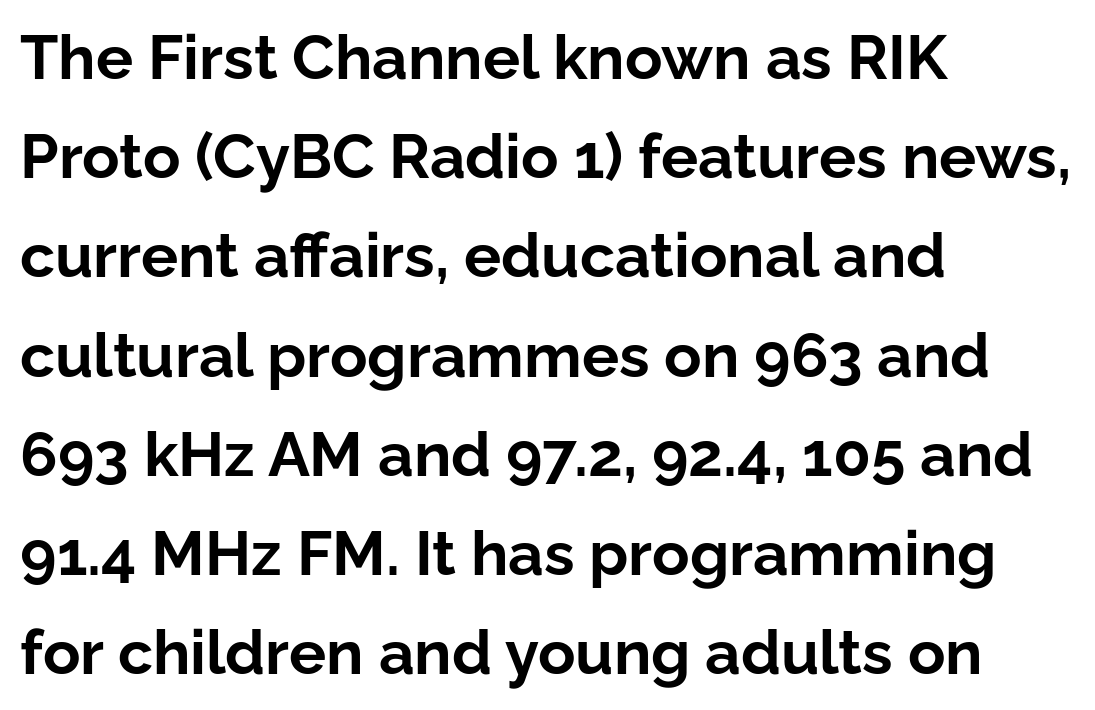
The image shows 62 px bold sans-serif type, upright; set left-aligned, normal line spacing (1.6x), normal letter spacing, not underlined; low stroke contrast and a medium x-height.
